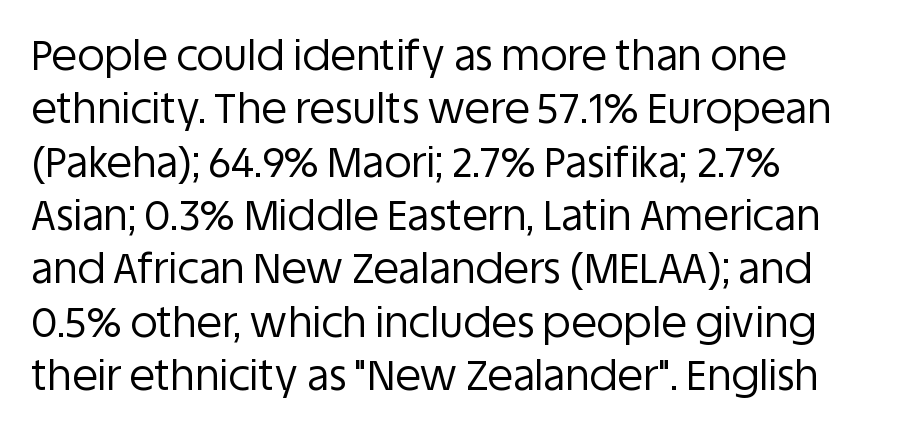
The image shows 42 px regular-weight sans-serif type, upright; set left-aligned, normal line spacing (1.27x), normal letter spacing, not underlined; low stroke contrast and a large x-height.
